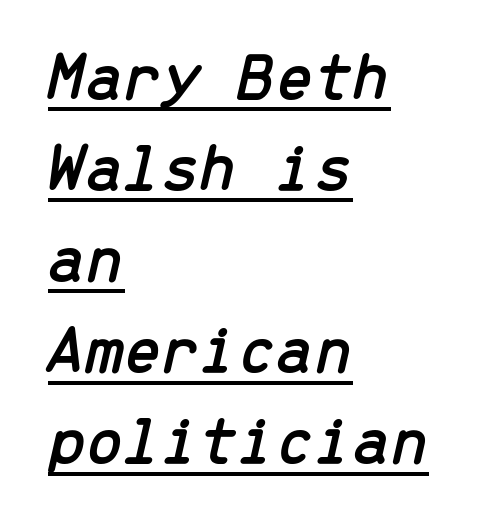
The face used here has a pronounced slope to its letters. One glance says typical: line gaps are just what's usual. Every word sits above its own underline. Nobody touched the tracking dial on this one. Notice how the passage keeps a crisp vertical edge on the left only.
